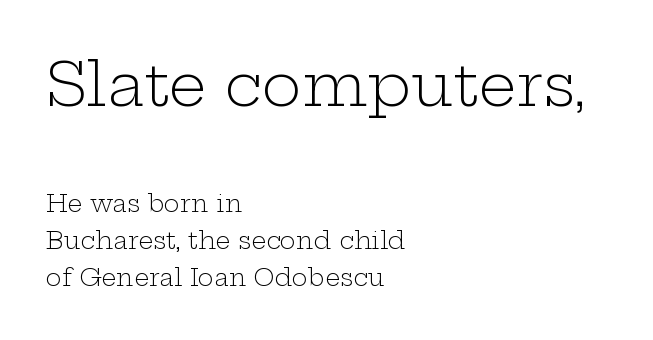
The image shows 60 px light, wide serif type, upright; set left-aligned, normal line spacing (1.56x), normal letter spacing, not underlined; the first (top) block is 2.5x larger; low stroke contrast and a medium x-height.
